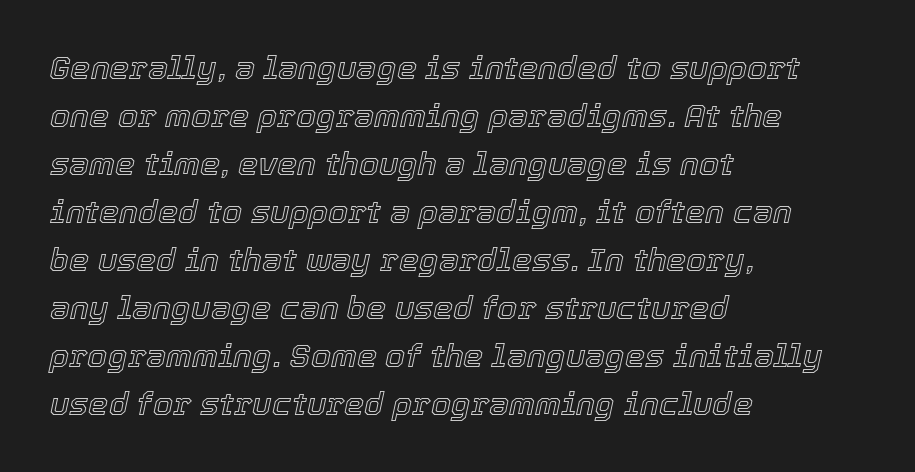
The image shows 32 px text type, italic (leaning right); set left-aligned, normal line spacing (1.5x), normal letter spacing, not underlined; a medium x-height.
